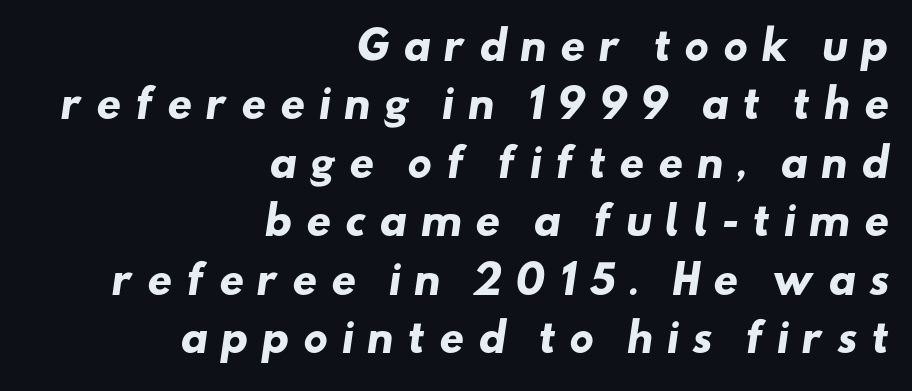
{"serif": "no", "bold": "yes", "weight": "heavy", "width": "wide", "stroke_contrast": "low", "x_height": "small", "monospaced": "no", "underline": "no", "align": "right", "line_spacing": "normal", "line_spacing_ratio": 1.5, "letter_spacing": "wide", "letter_spacing_em": 0.32, "glyph_px": 39}
